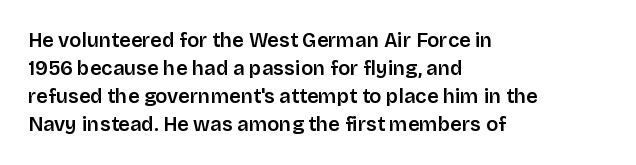
The image shows 20 px text type, upright; set left-aligned, normal line spacing (1.4x), normal letter spacing, not underlined.
